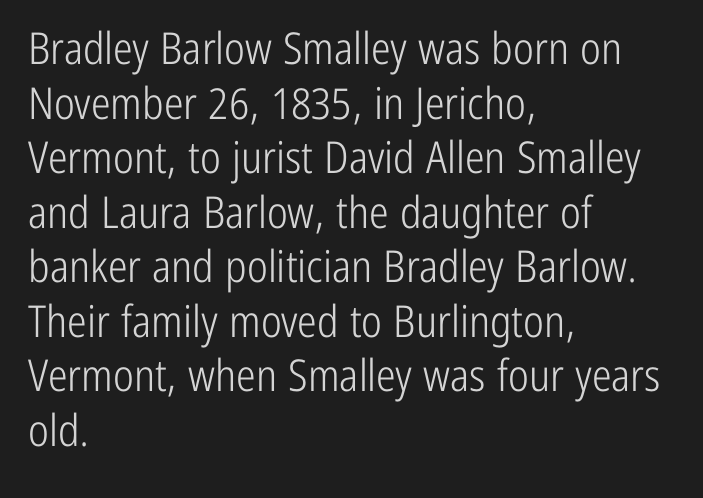
Q: Is the text bold? A: No.
Q: Is the text italic (slanted)? A: No, it is upright.
Q: Is the typeface a serif or a sans-serif typeface? A: Sans-serif.
Q: Is the text underlined? A: No.
Q: How is the paragraph aligned? A: Left-aligned.
Q: Is the spacing between letters normal or unusually wide? A: Normal.
Q: Width (condensed, normal, or wide)? A: Condensed.
Q: Stroke contrast? A: Low.
Q: x-height? A: Medium.
Q: Monospaced? A: No.
